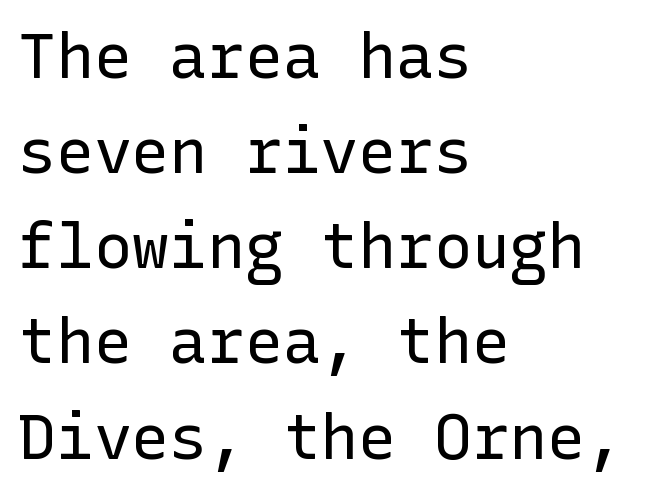
{"serif": "no", "italic": "no", "bold": "no", "weight": "regular", "width": "normal", "stroke_contrast": "low", "x_height": "medium", "underline": "no", "align": "left", "line_spacing": "normal", "line_spacing_ratio": 1.51, "letter_spacing": "normal", "letter_spacing_em": 0.0, "glyph_px": 63}
